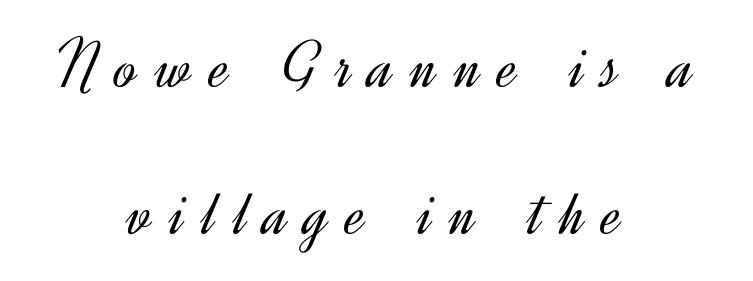
The image shows 68 px light sans-serif type; set centered, loose line spacing (2.16x), unusually wide letter spacing (+0.26 em), not underlined; a small x-height.
